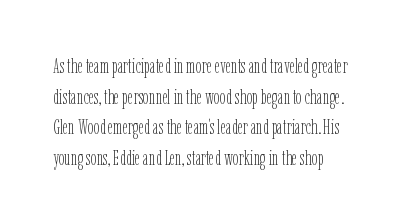
{"italic": "no", "bold": "no", "underline": "no", "align": "left", "line_spacing": "normal", "line_spacing_ratio": 1.46, "letter_spacing": "normal", "letter_spacing_em": 0.0, "glyph_px": 21}
